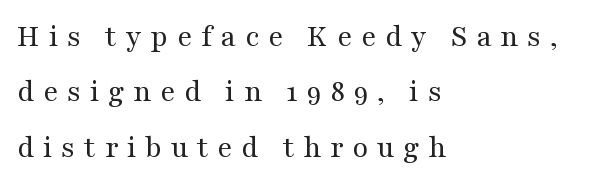
The image shows 32 px regular-weight, wide serif type, upright; set left-aligned, line spacing 1.73x, unusually wide letter spacing (+0.27 em), not underlined; medium stroke contrast and a medium x-height.
